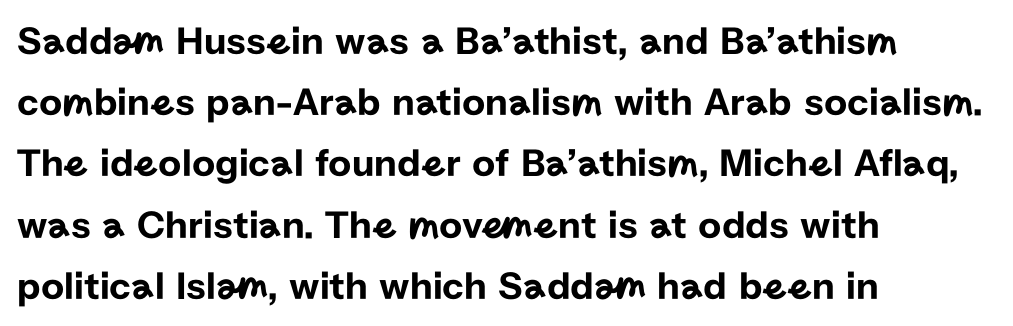
Short note: letters normally spaced. Characters remain perfectly vertical along every line. A normal amount of white space separates one row of letters from the next. A bare baseline throughout the passage. In terms of letterform style, serifs are entirely absent. The rendering uses natural spacing where letterforms have individual widths.
